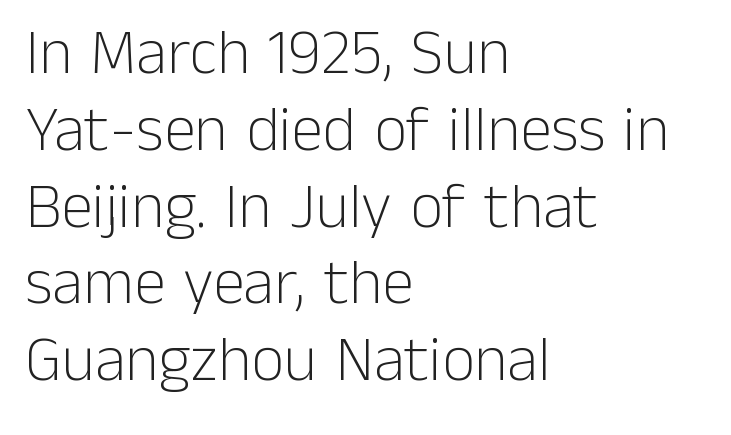
Unlike italic type, these characters show no tilt at all. Proportional: the letters do not fall into vertical columns. A clean baseline with only descenders dipping below it. The typeface chosen for these lines omits serifs. Is the block centered? No — it sits flush against the left margin.
